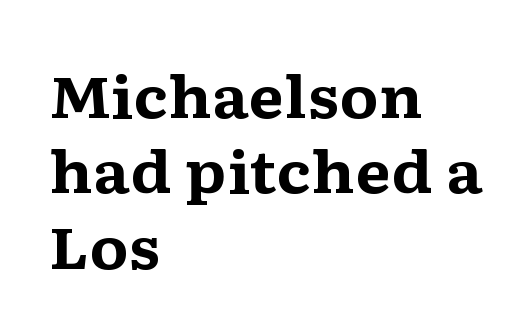
The image shows 58 px bold, wide serif type, upright; set left-aligned, normal line spacing (1.3x), normal letter spacing, not underlined; medium stroke contrast and a medium x-height.
